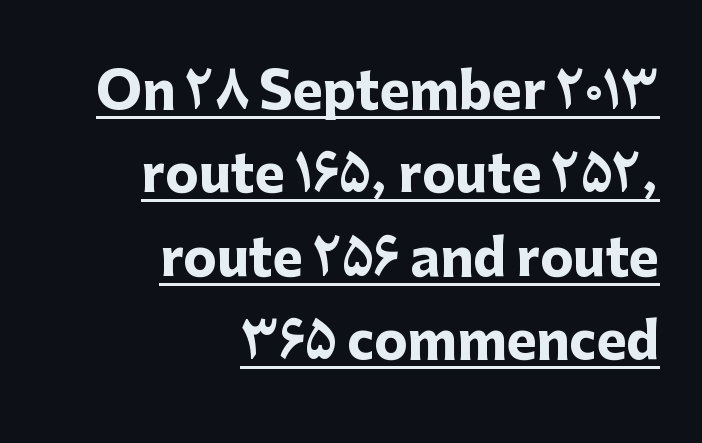
Q: Is the text bold? A: Yes.
Q: Is the text italic (slanted)? A: No, it is upright.
Q: Is the typeface a serif or a sans-serif typeface? A: Sans-serif.
Q: Is the text underlined? A: Yes.
Q: How is the paragraph aligned? A: Right-aligned.
Q: Is the spacing between letters normal or unusually wide? A: Normal.
Q: Is the spacing between lines tight, normal or loose? A: Normal.
Q: Width (condensed, normal, or wide)? A: Normal.
Q: Stroke contrast? A: Low.
Q: x-height? A: Medium.
Q: Monospaced? A: No.
